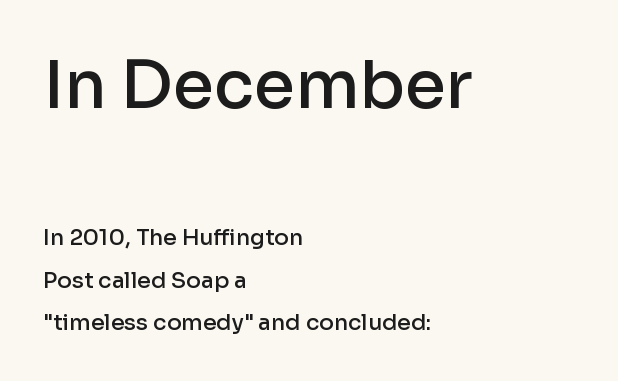
Q: Is the text bold? A: Semi-bold.
Q: Is the text italic (slanted)? A: No, it is upright.
Q: Is the typeface a serif or a sans-serif typeface? A: Sans-serif.
Q: Is the text underlined? A: No.
Q: How is the paragraph aligned? A: Left-aligned.
Q: Is the spacing between letters normal or unusually wide? A: Normal.
Q: Is the spacing between lines tight, normal or loose? A: Loose.
Q: Which block of text is set in a larger size, the first (top) or the second (bottom)? A: The first (top) one.
Q: Width (condensed, normal, or wide)? A: Normal.
Q: Stroke contrast? A: Low.
Q: x-height? A: Medium.
Q: Monospaced? A: No.
